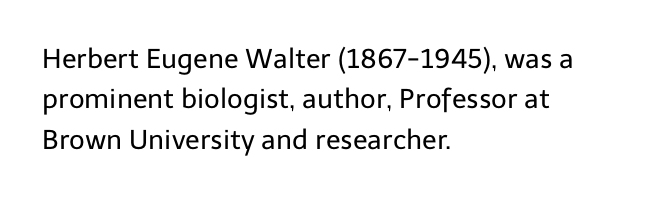
The passage shown stacks its lines at a standard gap. Students, note that the glyphs here touch the page at normal intervals. This reads as an unemphasized weight, regular at the heaviest. Typeset ragged right — the left edge is the straight one. No italicization has been applied; the sample stays upright.
